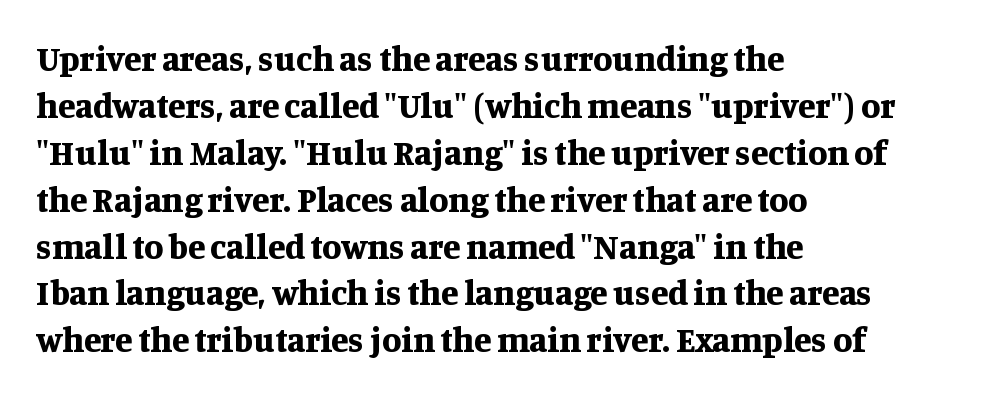
One glance says typical: line gaps are just what's usual. You could not count columns in this text — the font is proportionally spaced. These lines are set flush left with a ragged right edge. The letters sit at their default tracking, neither squeezed nor spread.
